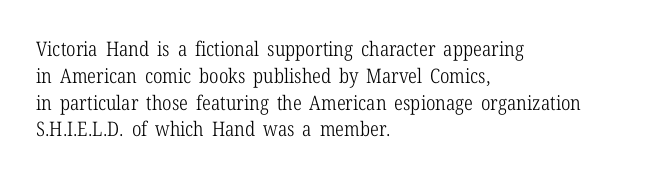
The image shows 20 px text type, upright; set left-aligned, normal line spacing (1.34x), normal letter spacing, not underlined.
